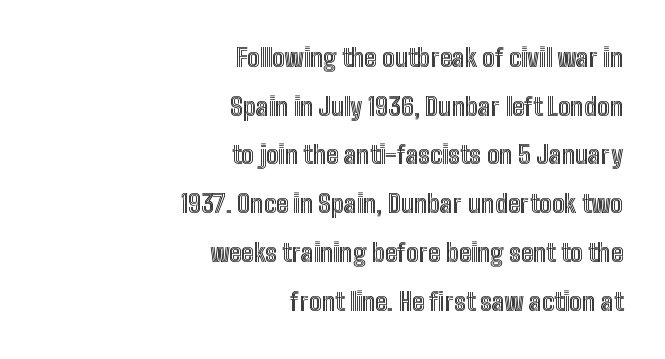
The image shows 25 px text type, upright; set right-aligned, loose line spacing (1.95x), normal letter spacing, not underlined.
